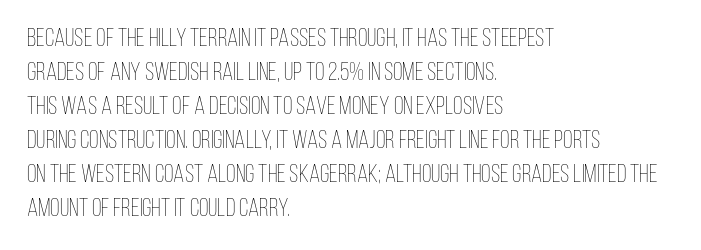
Q: Is the text bold? A: No.
Q: Is the text italic (slanted)? A: No, it is upright.
Q: Is the text underlined? A: No.
Q: How is the paragraph aligned? A: Left-aligned.
Q: Is the spacing between letters normal or unusually wide? A: Normal.
Q: Is the spacing between lines tight, normal or loose? A: Normal.
